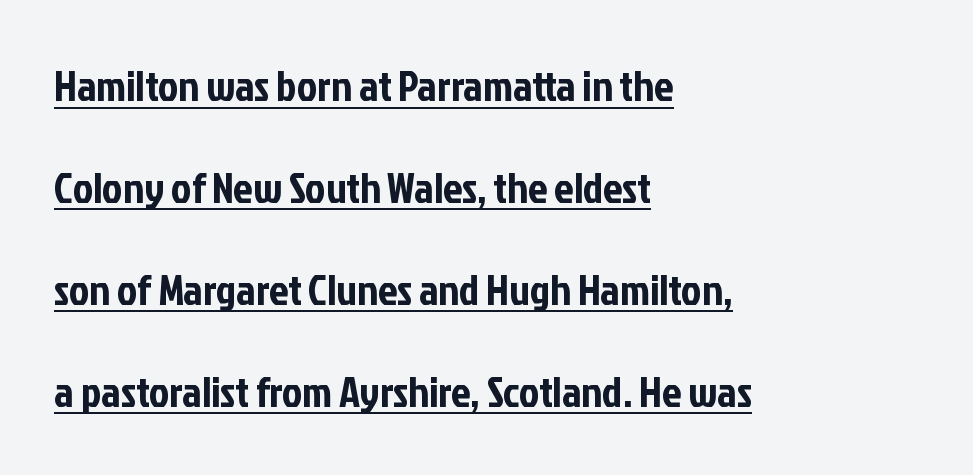
Honestly, the rows look like they've been pulled way apart. These lines stack with their left ends in a neat column. Tall strokes in this sample are plumb rather than angled. The letterforms sit shoulder to shoulder at normal distance. Does a line run under the words? Yes, clearly.
